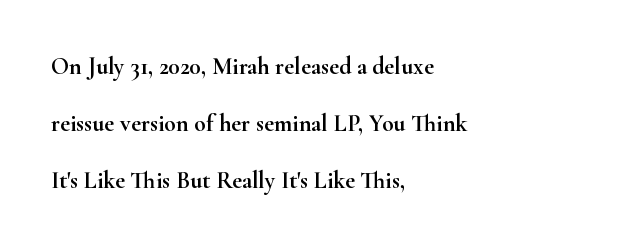
Q: Is the text italic (slanted)? A: No, it is upright.
Q: Is the text underlined? A: No.
Q: How is the paragraph aligned? A: Left-aligned.
Q: Is the spacing between letters normal or unusually wide? A: Normal.
Q: Is the spacing between lines tight, normal or loose? A: Loose.
